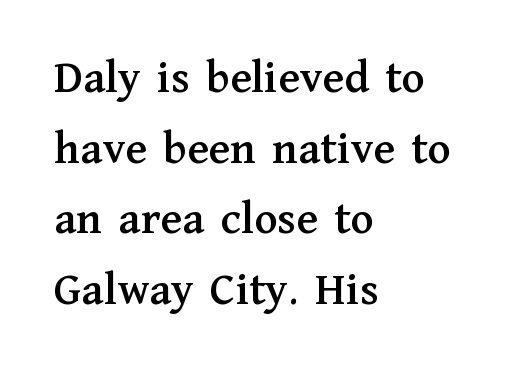
Q: Is the text italic (slanted)? A: No, it is upright.
Q: Is the typeface a serif or a sans-serif typeface? A: Serif.
Q: Is the text underlined? A: No.
Q: How is the paragraph aligned? A: Left-aligned.
Q: Is the spacing between letters normal or unusually wide? A: Normal.
Q: Is the spacing between lines tight, normal or loose? A: Normal.
Q: Width (condensed, normal, or wide)? A: Normal.
Q: Stroke contrast? A: Medium.
Q: x-height? A: Medium.
Q: Monospaced? A: No.
